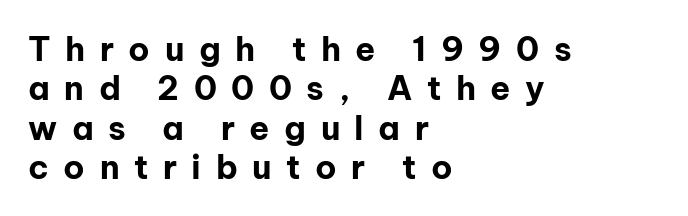
Q: Is the text bold? A: Yes.
Q: Is the text italic (slanted)? A: No, it is upright.
Q: Is the typeface a serif or a sans-serif typeface? A: Sans-serif.
Q: Is the text underlined? A: No.
Q: How is the paragraph aligned? A: Left-aligned.
Q: Is the spacing between letters normal or unusually wide? A: Unusually wide.
Q: Width (condensed, normal, or wide)? A: Normal.
Q: Stroke contrast? A: Low.
Q: x-height? A: Medium.
Q: Monospaced? A: No.
